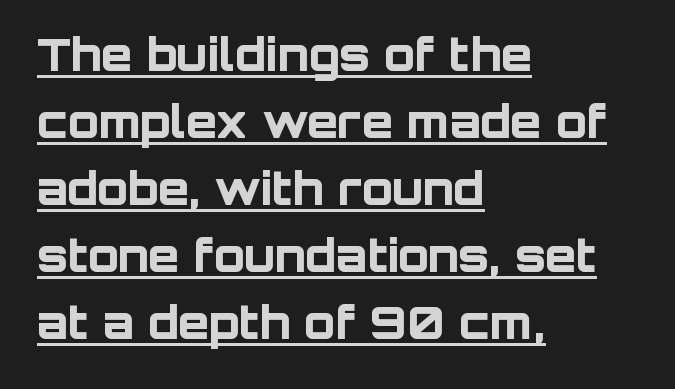
{"serif": "no", "italic": "no", "bold": "yes", "weight": "bold", "width": "normal", "stroke_contrast": "low", "x_height": "large", "monospaced": "no", "underline": "yes", "align": "left", "line_spacing": "normal", "line_spacing_ratio": 1.49, "letter_spacing": "normal", "letter_spacing_em": 0.0, "glyph_px": 45}
